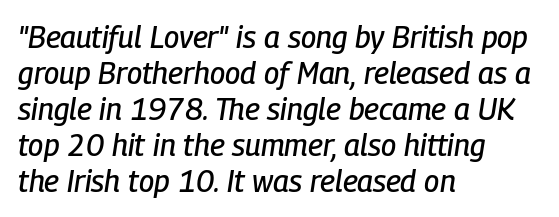
Compared with ordinary roman type, these characters are visibly tilted. The ragged edge is on the right, which tells us the setting is flush left. Character widths vary here, with narrow letters taking less room than wide ones. How are the letters spaced? Ordinarily, with no added tracking. A clean baseline with only descenders dipping below it.
